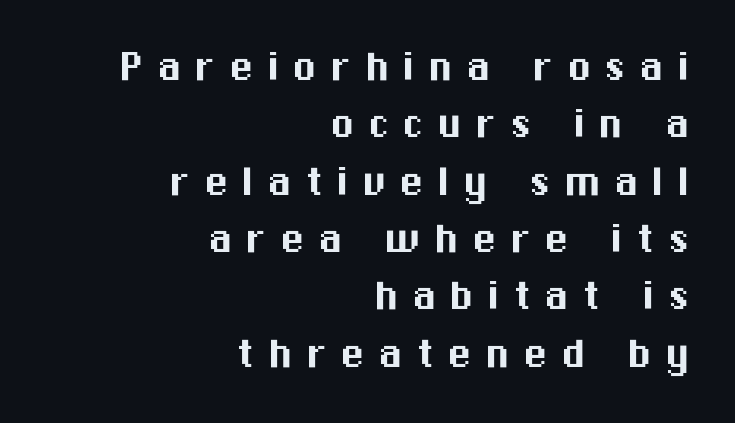
Q: Is the text italic (slanted)? A: No, it is upright.
Q: Is the typeface a serif or a sans-serif typeface? A: Sans-serif.
Q: Is the text underlined? A: No.
Q: How is the paragraph aligned? A: Right-aligned.
Q: Is the spacing between letters normal or unusually wide? A: Unusually wide.
Q: Width (condensed, normal, or wide)? A: Normal.
Q: Stroke contrast? A: Medium.
Q: x-height? A: Medium.
Q: Monospaced? A: No.
